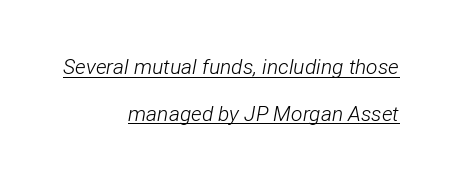
Q: Is the text bold? A: No.
Q: Is the text italic (slanted)? A: Yes, it leans right by about 12 degrees.
Q: Is the text underlined? A: Yes.
Q: How is the paragraph aligned? A: Right-aligned.
Q: Is the spacing between letters normal or unusually wide? A: Normal.
Q: Is the spacing between lines tight, normal or loose? A: Loose.
